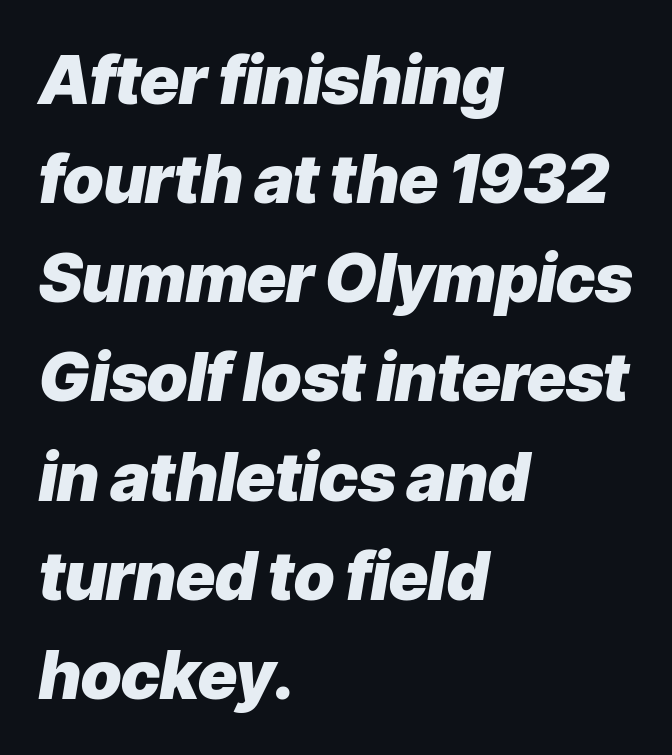
{"italic": "yes", "lean": "right", "slant_degrees": 9, "bold": "yes", "weight": "heavy", "width": "normal", "stroke_contrast": "low", "x_height": "medium", "monospaced": "no", "underline": "no", "align": "left", "line_spacing": "normal", "line_spacing_ratio": 1.48, "letter_spacing": "normal", "letter_spacing_em": 0.0, "glyph_px": 67}
